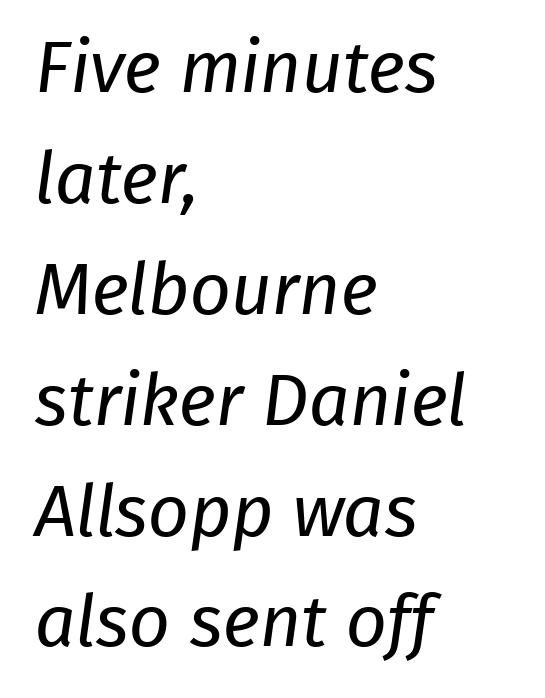
The image shows 72 px regular-weight sans-serif type; set left-aligned, normal line spacing (1.54x), normal letter spacing, not underlined; low stroke contrast and a medium x-height.
